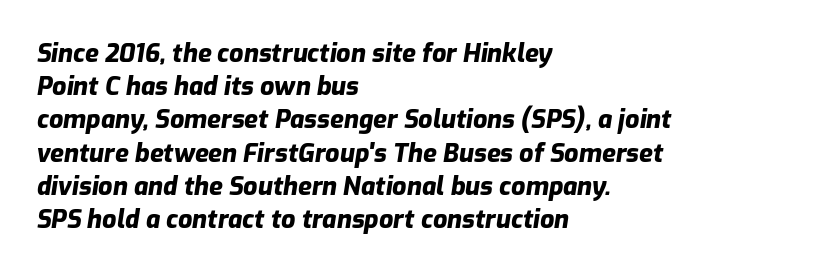
Check under the words: just untouched page. Does the copy run flush right? No — it runs flush left. Designer's note — italics engaged. Vertically, the passage feels balanced, rows spaced as you'd expect. Look at the stroke-to-counter ratio: heavy, a bold. Students, note that the glyphs here touch the page at normal intervals.
